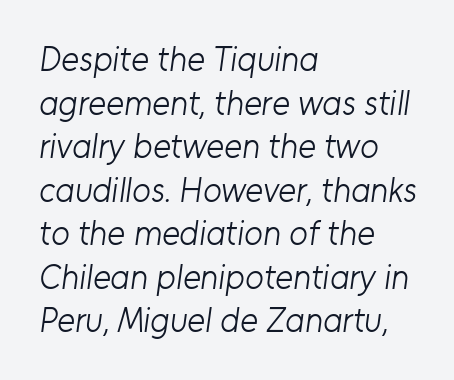
The image shows 34 px light sans-serif type; set left-aligned, normal line spacing (1.28x), normal letter spacing, not underlined; low stroke contrast and a medium x-height.
